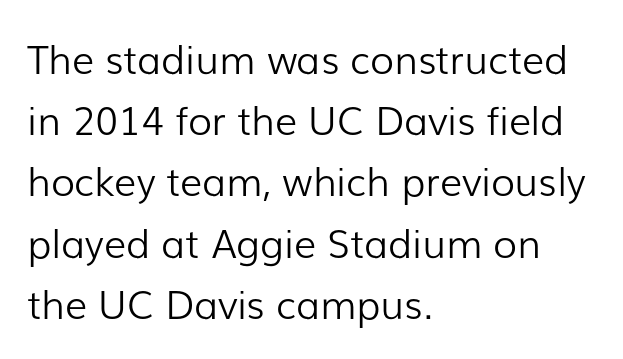
Q: Is the text bold? A: No.
Q: Is the text italic (slanted)? A: No, it is upright.
Q: Is the typeface a serif or a sans-serif typeface? A: Sans-serif.
Q: Is the text underlined? A: No.
Q: How is the paragraph aligned? A: Left-aligned.
Q: Is the spacing between letters normal or unusually wide? A: Normal.
Q: Is the spacing between lines tight, normal or loose? A: Normal.
Q: Width (condensed, normal, or wide)? A: Normal.
Q: Stroke contrast? A: Low.
Q: x-height? A: Medium.
Q: Monospaced? A: No.
